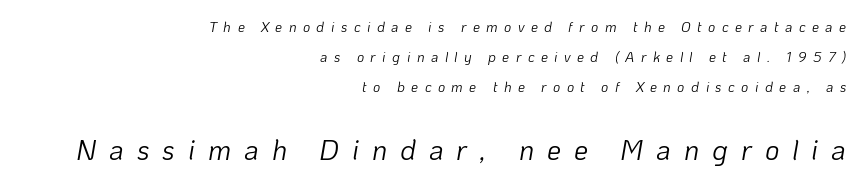
The image shows 28 px light type, italic (leaning right); set right-aligned, loose line spacing (2.15x), unusually wide letter spacing (+0.46 em), not underlined; the second (bottom) block is 2.0x larger; low stroke contrast and a medium x-height.
